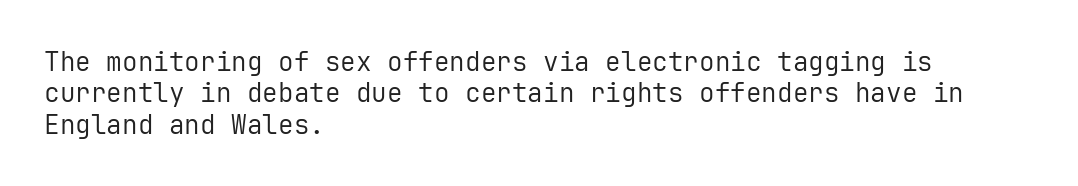
Q: Is the text bold? A: No.
Q: Is the text italic (slanted)? A: No, it is upright.
Q: Is the text underlined? A: No.
Q: How is the paragraph aligned? A: Left-aligned.
Q: Is the spacing between letters normal or unusually wide? A: Normal.
